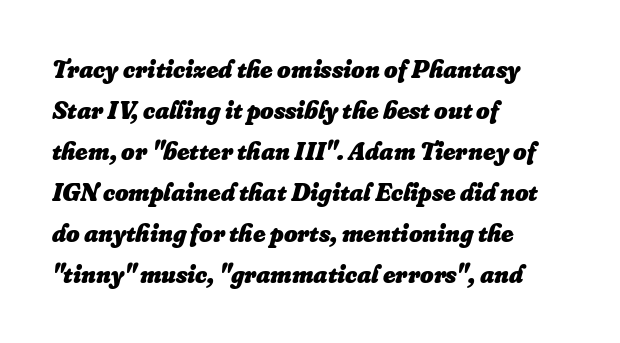
The image shows 26 px bold type, italic (leaning right); set left-aligned, normal line spacing (1.58x), normal letter spacing, not underlined.
